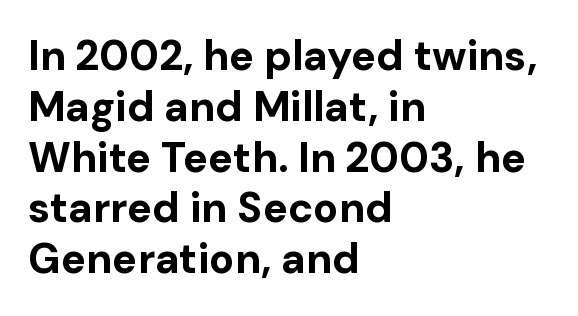
The image shows 42 px bold sans-serif type, upright; set left-aligned, line spacing 1.21x, normal letter spacing, not underlined; low stroke contrast and a medium x-height.
